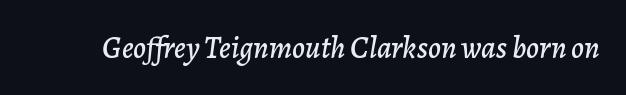
{"italic": "yes", "lean": "right", "slant_degrees": 7, "width": "normal", "stroke_contrast": "low", "x_height": "medium", "monospaced": "no", "underline": "no", "letter_spacing": "normal", "letter_spacing_em": 0.0, "glyph_px": 31}
